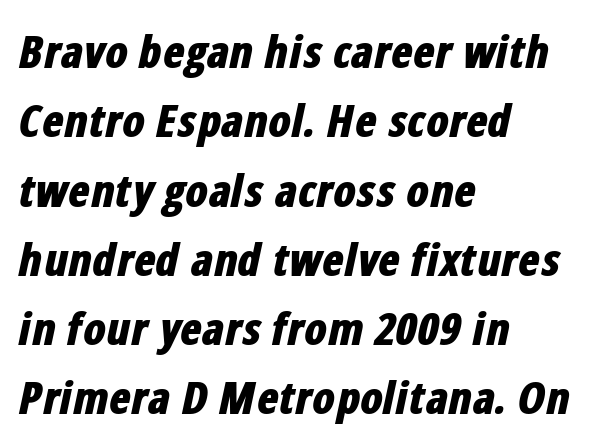
Tracking here is standard; glyphs follow each other at the usual distance. Leading matches the norm, producing a regular column. Reading down the block, your eye returns to a fixed left position each line. It's the slanting kind of type. In terms of weight, the rendering is a true, heavy bold.
